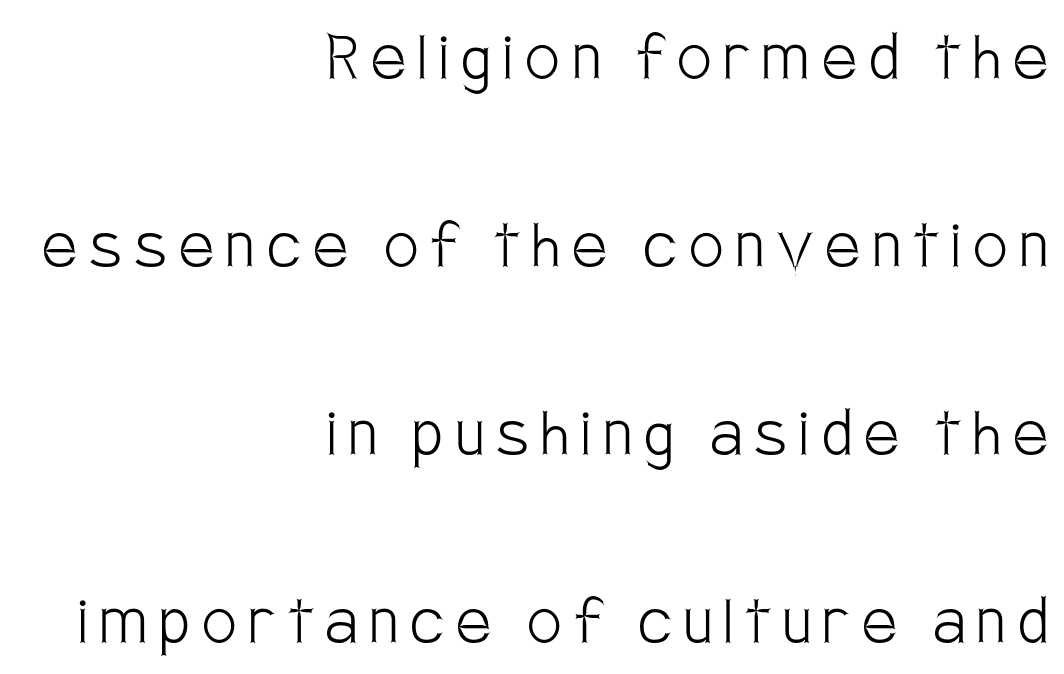
The passage shown is not bold in any degree. Looks like regular typesetting: each glyph gets only the width it needs. Check the space under the baseline: it is left empty. Line spacing here is loose. What kind of face is this? One without serifs — a sans.
